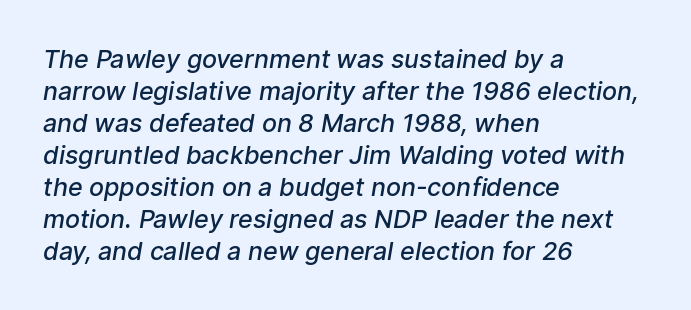
Q: Is the text bold? A: Semi-bold.
Q: Is the text underlined? A: No.
Q: How is the paragraph aligned? A: Left-aligned.
Q: Is the spacing between letters normal or unusually wide? A: Normal.
Q: Is the spacing between lines tight, normal or loose? A: Normal.
